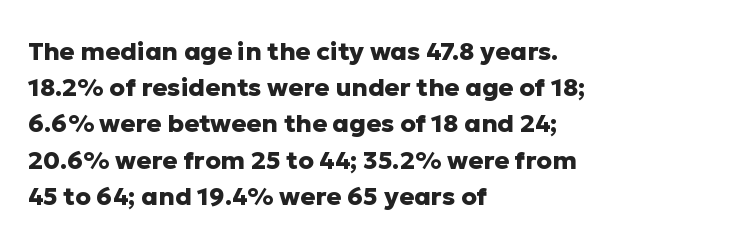
The image shows 25 px bold type, upright; set left-aligned, normal line spacing (1.45x), normal letter spacing, not underlined.
